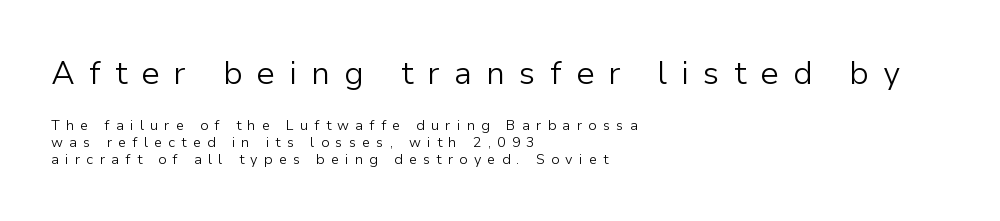
Q: Is the text bold? A: No.
Q: Is the text italic (slanted)? A: No, it is upright.
Q: Is the typeface a serif or a sans-serif typeface? A: Sans-serif.
Q: Is the text underlined? A: No.
Q: How is the paragraph aligned? A: Left-aligned.
Q: Is the spacing between letters normal or unusually wide? A: Unusually wide.
Q: Which block of text is set in a larger size, the first (top) or the second (bottom)? A: The first (top) one.
Q: Width (condensed, normal, or wide)? A: Normal.
Q: Stroke contrast? A: Low.
Q: x-height? A: Medium.
Q: Monospaced? A: No.
